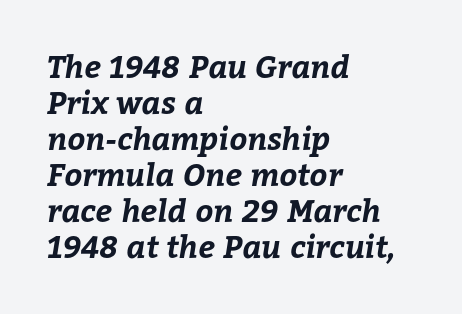
{"bold": "yes", "weight": "bold", "width": "normal", "stroke_contrast": "low", "x_height": "medium", "monospaced": "no", "underline": "no", "align": "left", "line_spacing_ratio": 1.16, "letter_spacing": "normal", "letter_spacing_em": 0.0, "glyph_px": 31}
